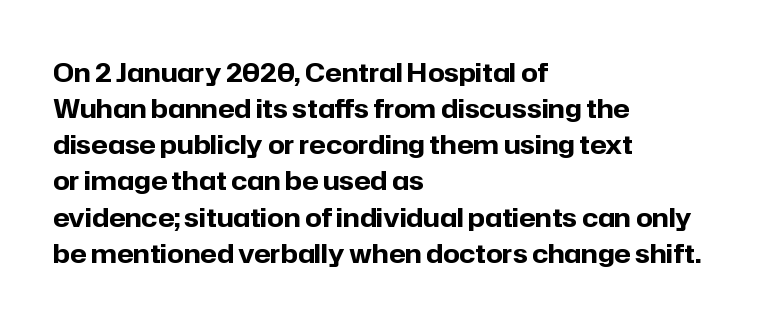
{"italic": "no", "bold": "yes", "underline": "no", "align": "left", "line_spacing": "normal", "line_spacing_ratio": 1.39, "letter_spacing": "normal", "letter_spacing_em": 0.0, "glyph_px": 26}
